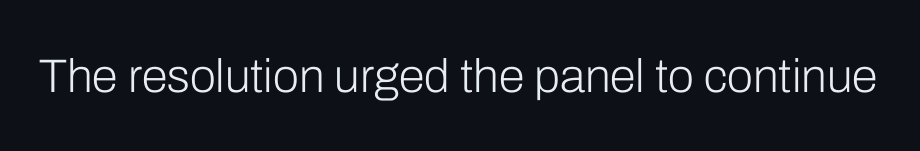
Q: Is the text bold? A: No.
Q: Is the text italic (slanted)? A: No, it is upright.
Q: Is the typeface a serif or a sans-serif typeface? A: Sans-serif.
Q: Is the text underlined? A: No.
Q: Is the spacing between letters normal or unusually wide? A: Normal.
Q: Width (condensed, normal, or wide)? A: Normal.
Q: Stroke contrast? A: Low.
Q: x-height? A: Medium.
Q: Monospaced? A: No.
